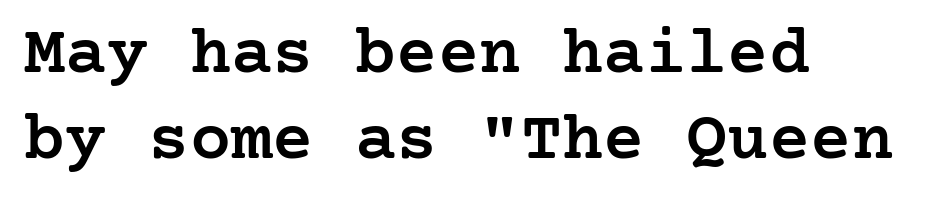
Left-aligned paragraph, ragged on the right. The characters look somewhat weighty, a semibold short of true bold. Descender tails drop into unmarked territory. Observe the serifs anchoring each vertical stroke in this sample. Default kerning and tracking; the words read as compact shapes.
